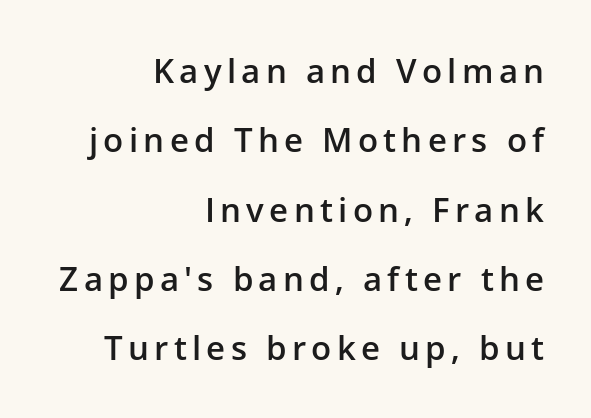
One glance says open: line gaps are wider than usual. Stems and bowls a touch heavier than normal — semibold. You could not count columns in this text — the font is proportionally spaced. These lines are set flush right with a ragged left edge.
